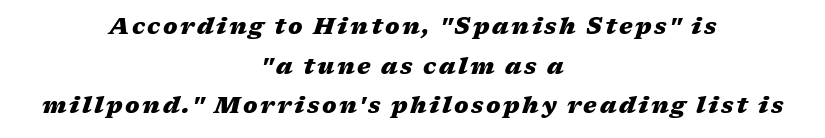
{"italic": "yes", "lean": "right", "slant_degrees": 17, "bold": "yes", "underline": "no", "align": "center", "line_spacing_ratio": 1.72, "glyph_px": 23}
